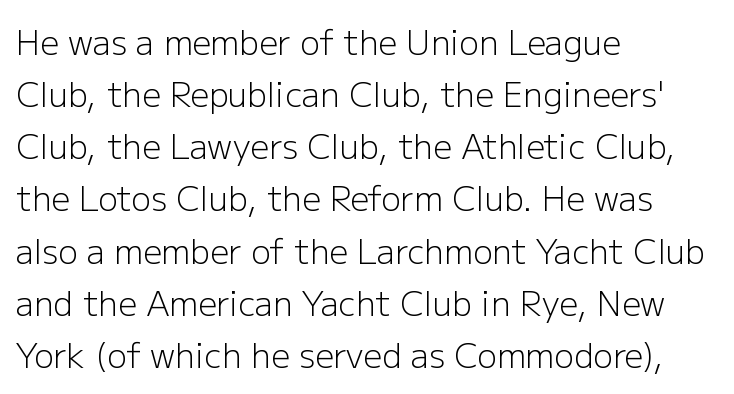
The image shows 33 px light sans-serif type, upright; set left-aligned, normal line spacing (1.58x), normal letter spacing, not underlined; low stroke contrast and a medium x-height.
